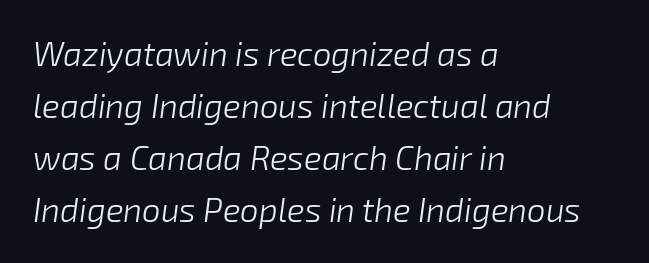
{"italic": "yes", "lean": "right", "slant_degrees": 8, "bold": "no", "weight": "light", "width": "normal", "stroke_contrast": "low", "x_height": "medium", "monospaced": "no", "underline": "no", "align": "left", "line_spacing": "normal", "line_spacing_ratio": 1.58, "letter_spacing": "normal", "letter_spacing_em": 0.0, "glyph_px": 33}
